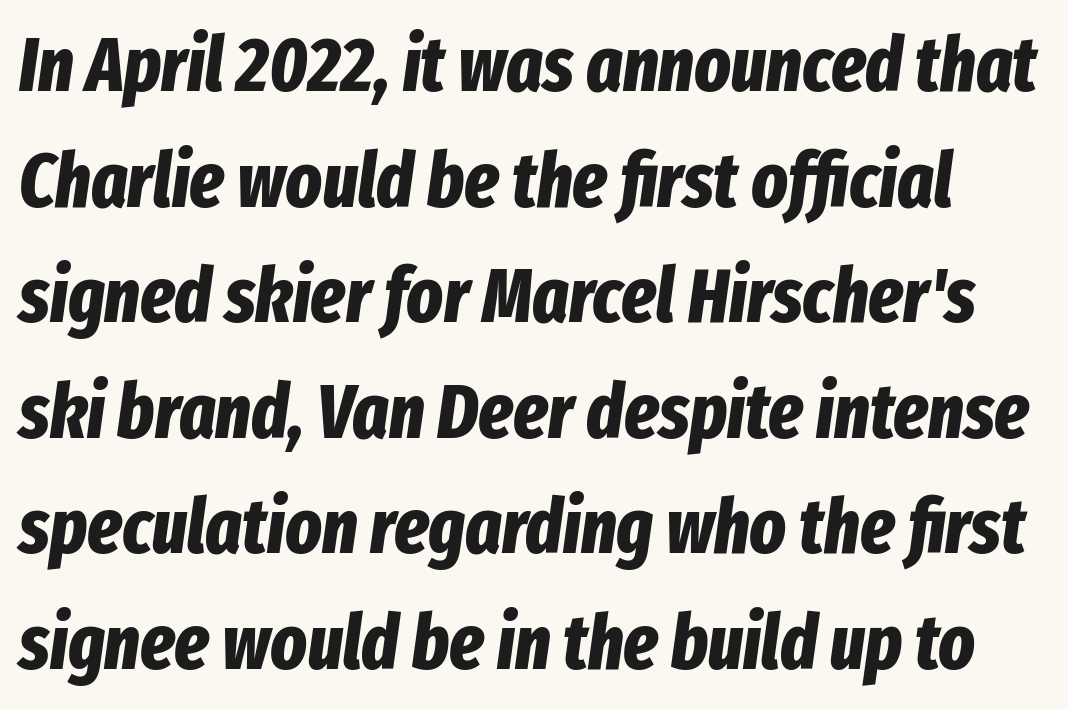
{"italic": "yes", "lean": "right", "slant_degrees": 8, "bold": "yes", "weight": "bold", "width": "condensed", "stroke_contrast": "low", "x_height": "medium", "monospaced": "no", "underline": "no", "line_spacing": "normal", "line_spacing_ratio": 1.52, "letter_spacing": "normal", "letter_spacing_em": 0.0, "glyph_px": 76}
